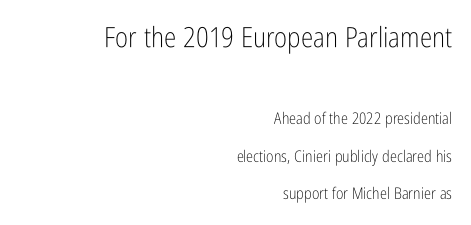
{"serif": "no", "italic": "no", "bold": "no", "weight": "light", "width": "condensed", "stroke_contrast": "low", "x_height": "medium", "monospaced": "no", "underline": "no", "align": "right", "line_spacing": "loose", "line_spacing_ratio": 2.35, "letter_spacing": "normal", "letter_spacing_em": 0.0, "larger_block": "first", "size_ratio": 1.75, "glyph_px": 28}
